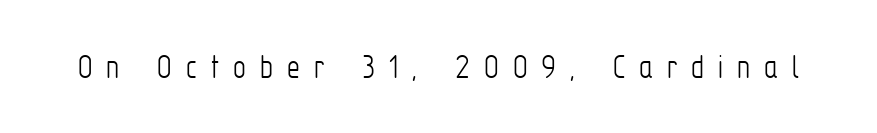
{"serif": "no", "italic": "no", "bold": "no", "weight": "light", "width": "condensed", "stroke_contrast": "low", "x_height": "medium", "monospaced": "no", "underline": "no", "letter_spacing": "wide", "letter_spacing_em": 0.39, "glyph_px": 36}
